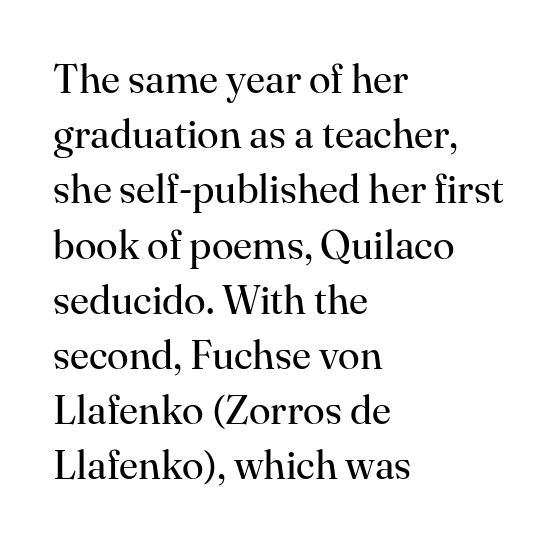
The image shows 40 px regular-weight serif type, upright; set left-aligned, normal line spacing (1.38x), normal letter spacing, not underlined; high stroke contrast and a small x-height.
